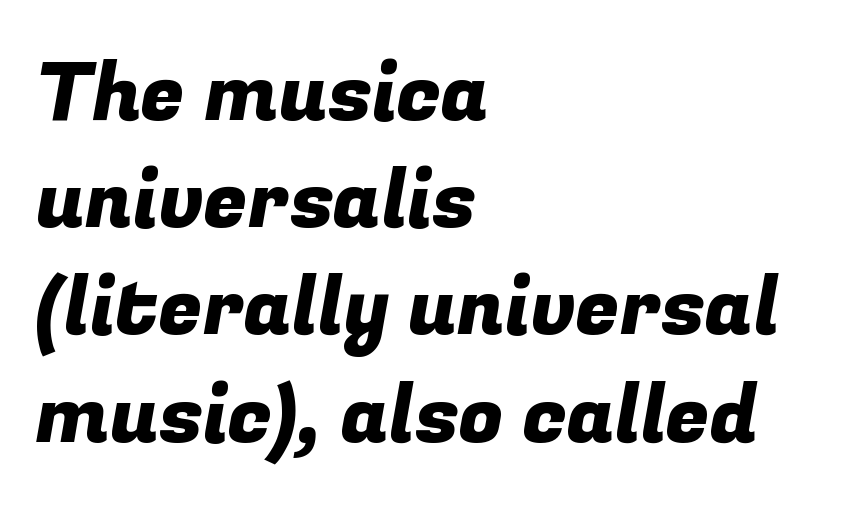
The image shows 80 px sans-serif type; set left-aligned, normal line spacing (1.34x), normal letter spacing, not underlined; low stroke contrast and a medium x-height.
